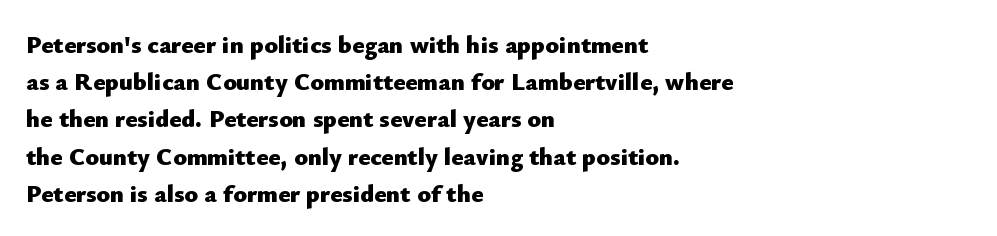
Q: Is the text bold? A: Yes.
Q: Is the text italic (slanted)? A: No, it is upright.
Q: Is the text underlined? A: No.
Q: How is the paragraph aligned? A: Left-aligned.
Q: Is the spacing between letters normal or unusually wide? A: Normal.
Q: Is the spacing between lines tight, normal or loose? A: Normal.
